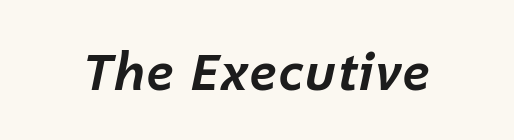
Q: Is the text bold? A: Yes.
Q: Is the text italic (slanted)? A: Yes, it leans right by about 12 degrees.
Q: Is the text underlined? A: No.
Q: Is the spacing between letters normal or unusually wide? A: Normal.
Q: Width (condensed, normal, or wide)? A: Normal.
Q: Stroke contrast? A: Low.
Q: x-height? A: Medium.
Q: Monospaced? A: No.
